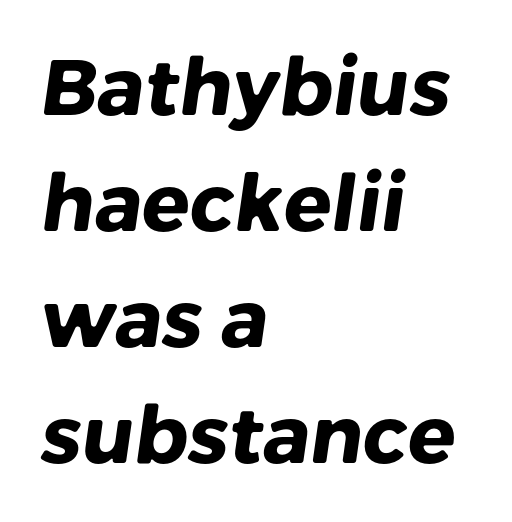
{"serif": "no", "bold": "yes", "weight": "heavy", "width": "normal", "stroke_contrast": "low", "x_height": "medium", "monospaced": "no", "underline": "no", "align": "left", "line_spacing": "normal", "line_spacing_ratio": 1.47, "letter_spacing": "normal", "letter_spacing_em": 0.0, "glyph_px": 79}
